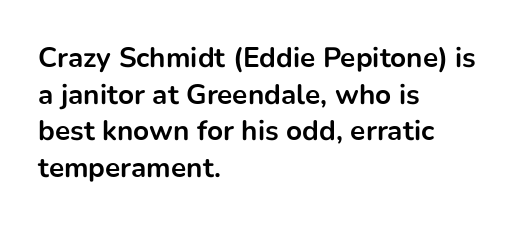
{"serif": "no", "italic": "no", "bold": "yes", "weight": "bold", "width": "normal", "stroke_contrast": "low", "x_height": "medium", "monospaced": "no", "underline": "no", "align": "left", "line_spacing": "normal", "line_spacing_ratio": 1.31, "letter_spacing": "normal", "letter_spacing_em": 0.0, "glyph_px": 28}
